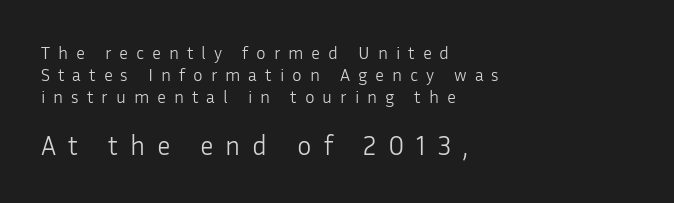
The image shows 27 px text type, upright; set left-aligned, line spacing 1.21x, unusually wide letter spacing (+0.44 em), not underlined; the second (bottom) block is 1.5x larger.
